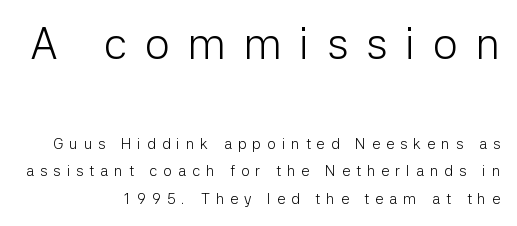
The words here are not underlined. Does the type have serifs? No, each stem ends abruptly. The earlier block is typeset at a bigger size than the later block. Italic? Not at all — the glyphs are vertical.
